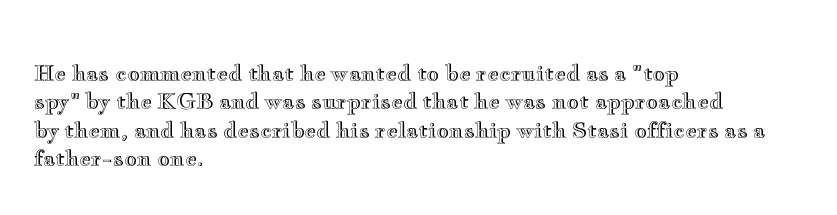
Q: Is the text italic (slanted)? A: No, it is upright.
Q: Is the text underlined? A: No.
Q: How is the paragraph aligned? A: Left-aligned.
Q: Is the spacing between letters normal or unusually wide? A: Normal.
Q: Is the spacing between lines tight, normal or loose? A: Normal.
